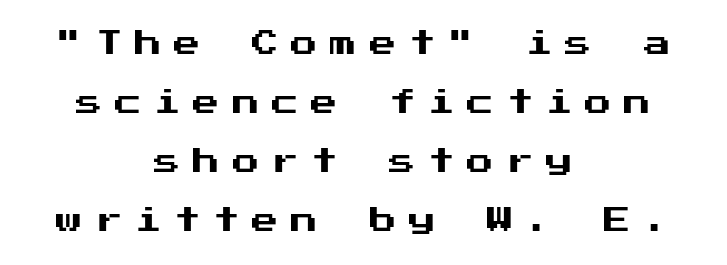
Quick note: interline space is abundant. When letters stand straight like this, we call the style roman or upright. This sample is center-justified, so both line endings float freely. The letters are spread apart with noticeably loose tracking. A clean baseline with only descenders dipping below it.
